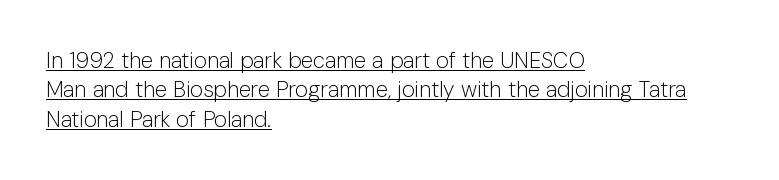
The image shows 22 px text type, upright; set left-aligned, normal line spacing (1.34x), normal letter spacing, underlined.
